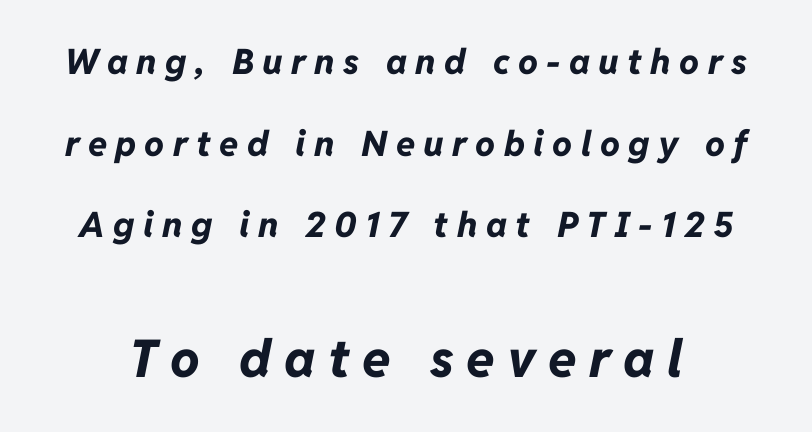
Slanted lettering throughout. The following chunk of copy outweighs the initial chunk in type size. Does the leading feel generous? Absolutely, it's lavish. You could not count columns in this text — the font is proportionally spaced.
